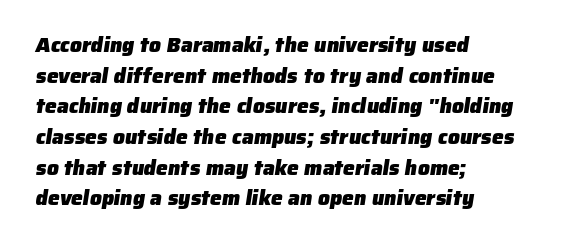
{"bold": "yes", "underline": "no", "align": "left", "line_spacing": "normal", "line_spacing_ratio": 1.46, "letter_spacing": "normal", "letter_spacing_em": 0.0, "glyph_px": 21}
